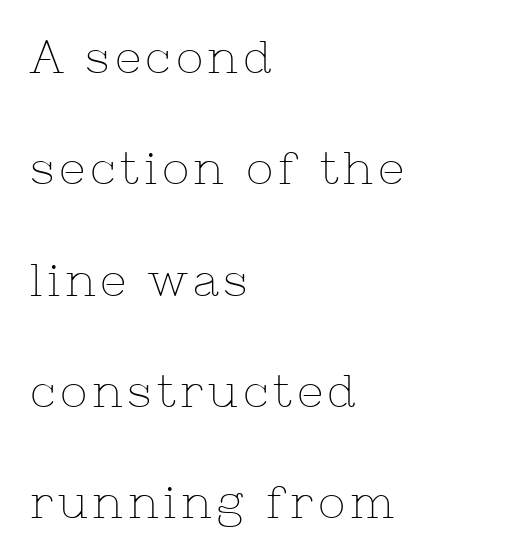
The image shows 46 px thin serif type, upright; set left-aligned, loose line spacing (2.42x), not underlined; low stroke contrast and a medium x-height.
